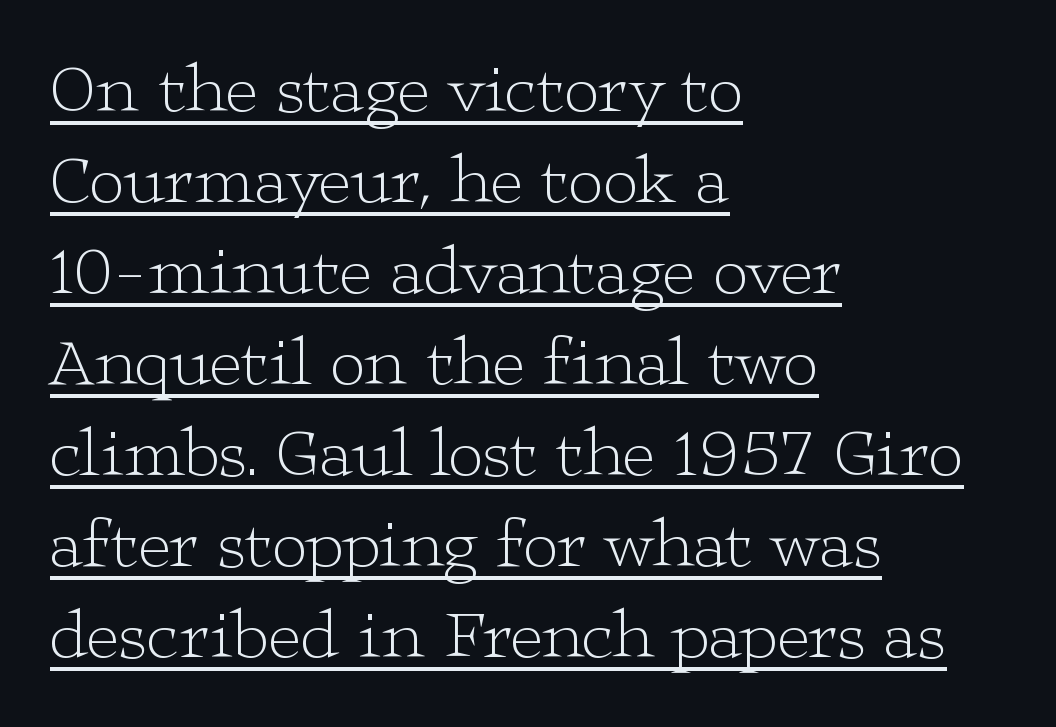
{"serif": "yes", "italic": "no", "bold": "no", "weight": "light", "width": "wide", "stroke_contrast": "low", "x_height": "medium", "monospaced": "no", "underline": "yes", "align": "left", "line_spacing": "normal", "line_spacing_ratio": 1.3, "letter_spacing": "normal", "letter_spacing_em": 0.0, "glyph_px": 70}
